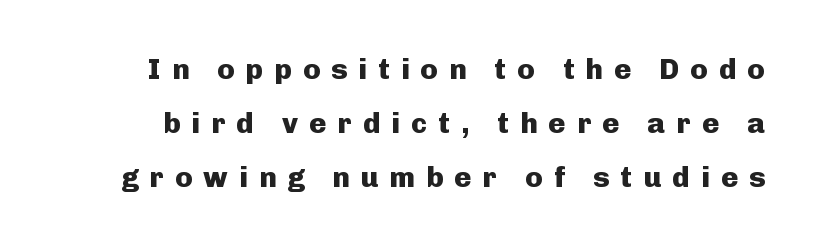
Nothing sits at the stroke ends, so this counts as sans-serif. Italic: no, the glyphs are upright roman. Varying glyph widths throughout — classic text-font behaviour. The foot of each line stays bare and open. In terms of weight, the rendering is a true, heavy bold. Compared with typical body copy, the letter spacing here is much looser.
